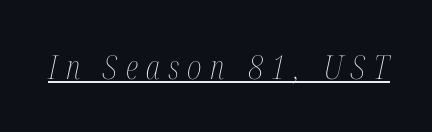
An italicized treatment has been applied to the whole sample. These lines are rendered in a variable-pitch font. The tracking reads as deliberately expanded to a designer's eye. Students, observe the line beneath the letters — that is underlining.
